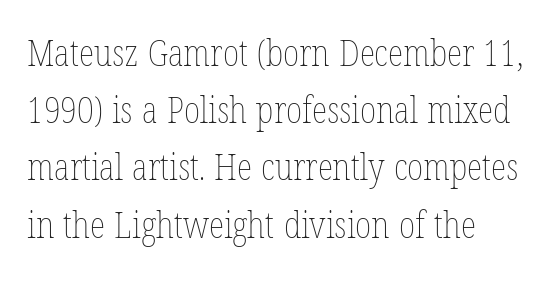
The image shows 36 px thin, condensed type, upright; set normal line spacing (1.59x), normal letter spacing, not underlined; low stroke contrast and a medium x-height.
